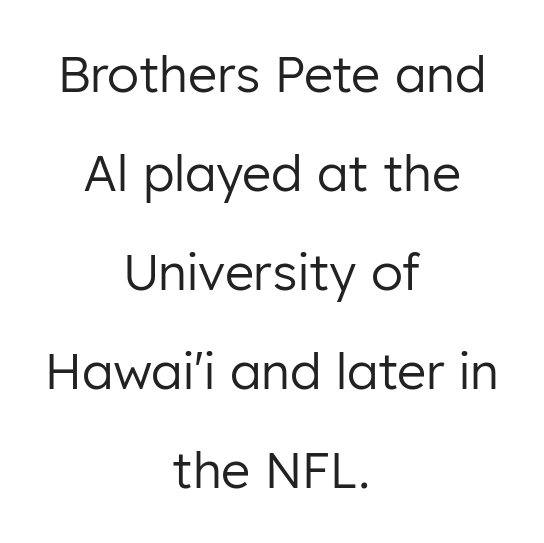
The image shows 50 px regular-weight sans-serif type, upright; set centered, loose line spacing (1.98x), normal letter spacing, not underlined; low stroke contrast and a medium x-height.
